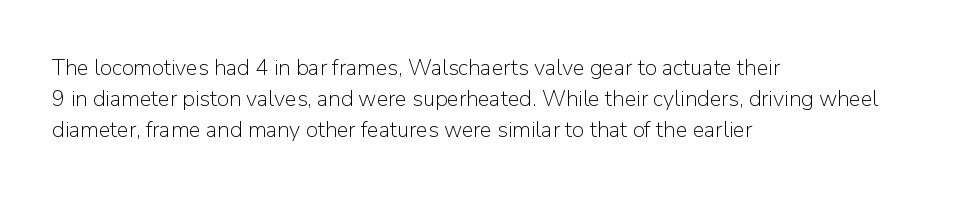
Q: Is the text bold? A: No.
Q: Is the text italic (slanted)? A: No, it is upright.
Q: Is the text underlined? A: No.
Q: How is the paragraph aligned? A: Left-aligned.
Q: Is the spacing between letters normal or unusually wide? A: Normal.
Q: Is the spacing between lines tight, normal or loose? A: Normal.
